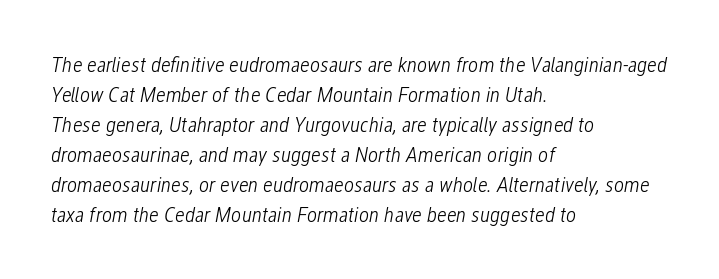
{"italic": "yes", "lean": "right", "slant_degrees": 12, "bold": "no", "underline": "no", "align": "left", "line_spacing": "normal", "line_spacing_ratio": 1.36, "letter_spacing": "normal", "letter_spacing_em": 0.0, "glyph_px": 22}
